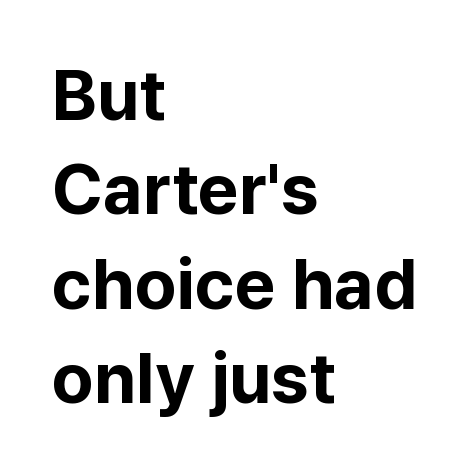
The image shows 71 px bold sans-serif type, upright; set left-aligned, normal line spacing (1.33x), normal letter spacing, not underlined; low stroke contrast and a medium x-height.
